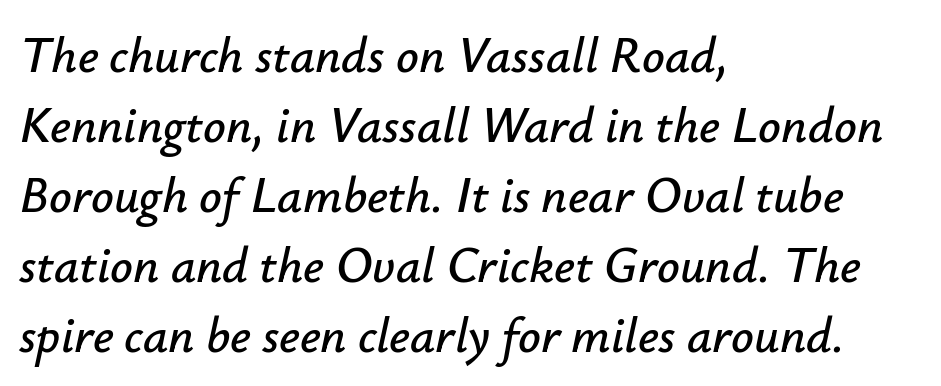
{"italic": "yes", "lean": "right", "slant_degrees": 12, "width": "normal", "stroke_contrast": "low", "x_height": "small", "monospaced": "no", "underline": "no", "align": "left", "line_spacing": "normal", "line_spacing_ratio": 1.4, "letter_spacing": "normal", "letter_spacing_em": 0.0, "glyph_px": 50}
